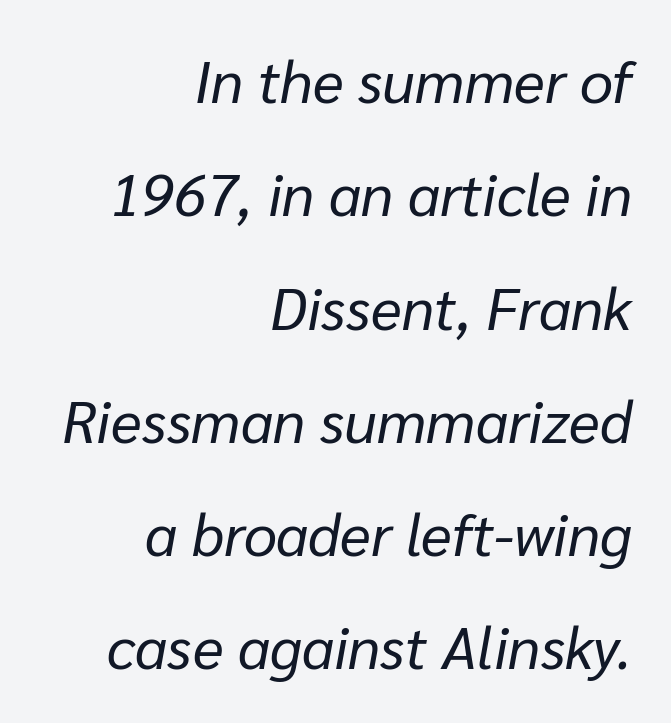
Rendered with sloped, italic letterforms. These lines are set flush right with a ragged left edge. Summary of weight: not heavy and not bold. Each letter keeps its own natural width here, so spacing adapts to shape.
